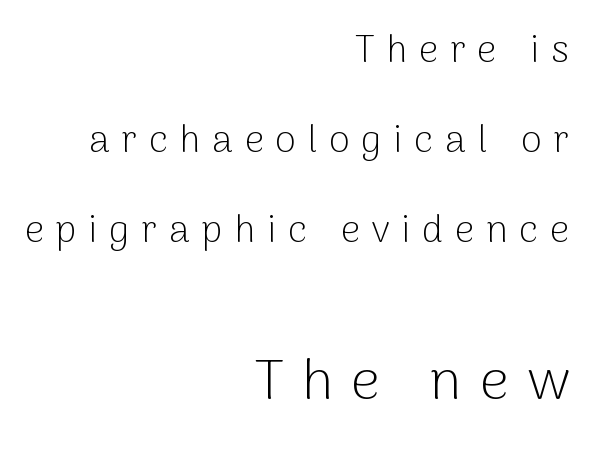
{"serif": "no", "italic": "no", "bold": "no", "weight": "light", "width": "normal", "stroke_contrast": "low", "x_height": "medium", "monospaced": "no", "underline": "no", "align": "right", "line_spacing": "loose", "line_spacing_ratio": 2.37, "letter_spacing": "wide", "letter_spacing_em": 0.31, "larger_block": "second", "size_ratio": 1.5, "glyph_px": 57}
